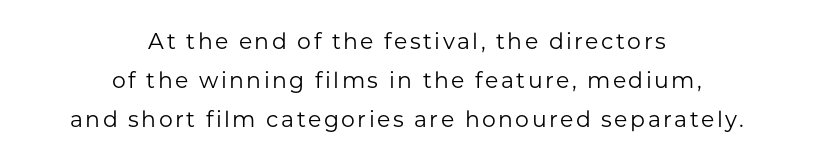
{"italic": "no", "bold": "no", "underline": "no", "align": "center", "line_spacing_ratio": 1.78, "glyph_px": 22}
